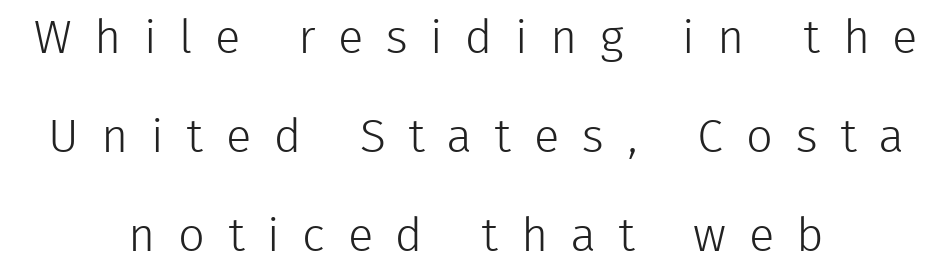
The image shows 47 px light sans-serif type, upright; set centered, loose line spacing (2.11x), unusually wide letter spacing (+0.48 em), not underlined; low stroke contrast and a medium x-height.
